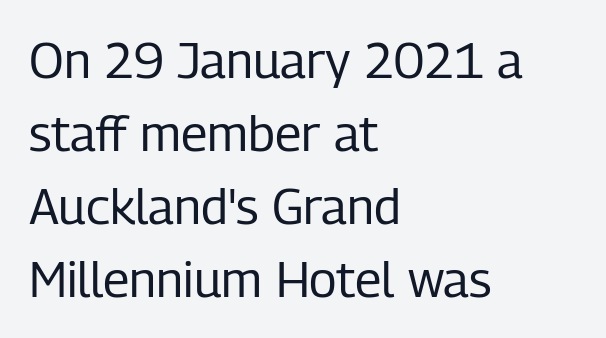
Think of a printed novel: that variable character pitch is what you see here. Short and long lines alike share a common starting point at left. The letters look calm and open, with moderate or lighter stems. It's the straight-up-and-down kind of type. Rule under the text: the space is simply empty. Line spacing here is normal.
